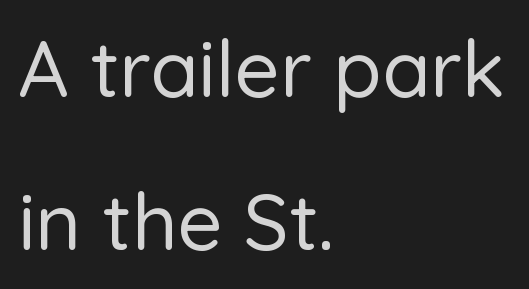
Q: Is the text italic (slanted)? A: No, it is upright.
Q: Is the typeface a serif or a sans-serif typeface? A: Sans-serif.
Q: Is the text underlined? A: No.
Q: How is the paragraph aligned? A: Left-aligned.
Q: Is the spacing between letters normal or unusually wide? A: Normal.
Q: Is the spacing between lines tight, normal or loose? A: Loose.
Q: Width (condensed, normal, or wide)? A: Normal.
Q: Stroke contrast? A: Low.
Q: x-height? A: Medium.
Q: Monospaced? A: No.
